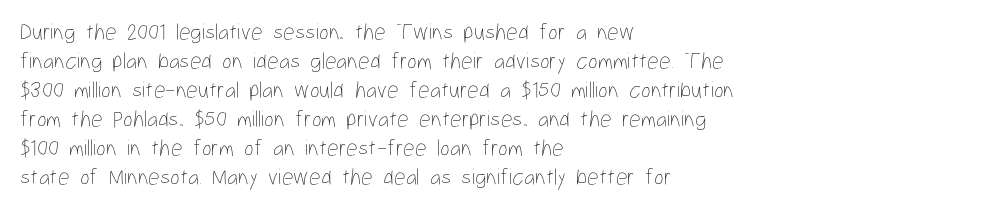
A typesetter would call this zero additional tracking. If you drew a line through each stem, it would be perfectly vertical. This block has exactly the height ordinary leading produces. Teacher's note: observe the even left margin — that is flush-left alignment. The area under the type is left untouched. This is not heavy type; no bold has been used.
